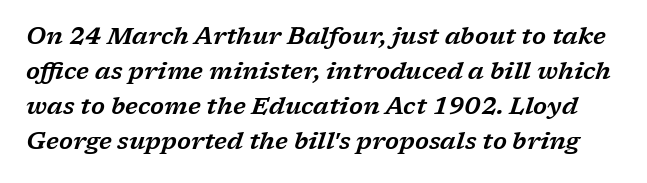
The image shows 24 px text type, italic (leaning right); set normal line spacing (1.46x), normal letter spacing, not underlined.
